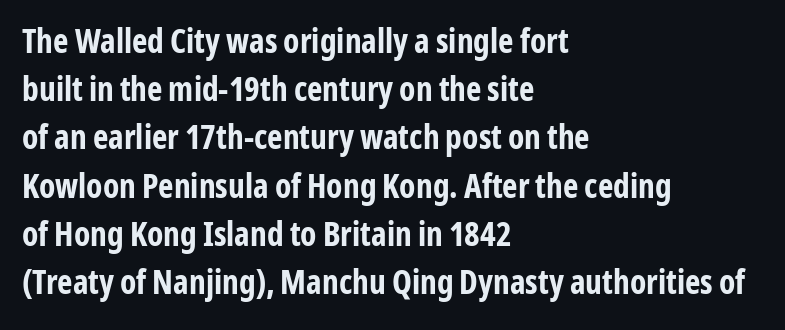
The image shows 33 px bold, condensed sans-serif type, upright; set left-aligned, normal line spacing (1.46x), normal letter spacing, not underlined; low stroke contrast and a medium x-height.
